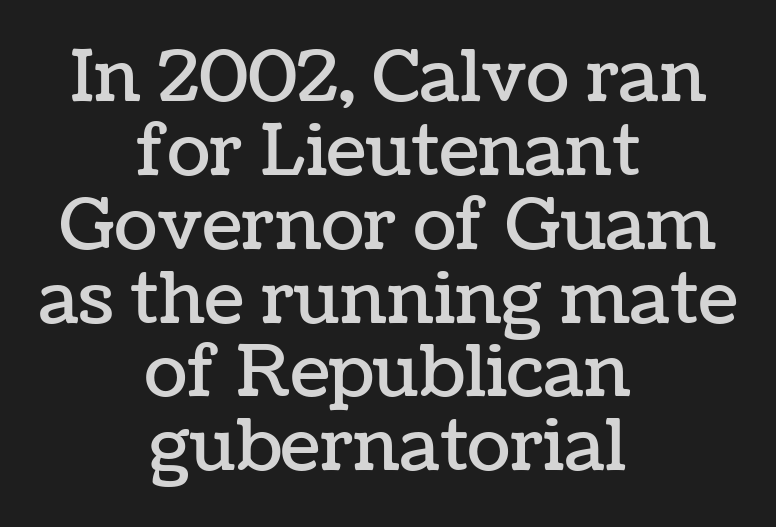
There is no visible air inserted between adjacent glyphs. In terms of posture, this sample is upright. The whitespace from short lines is split evenly between both sides. Each letter keeps its own natural width here, so spacing adapts to shape.
